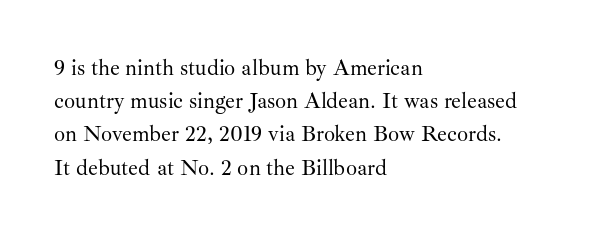
The image shows 22 px text type, upright; set left-aligned, normal line spacing (1.51x), normal letter spacing, not underlined.
